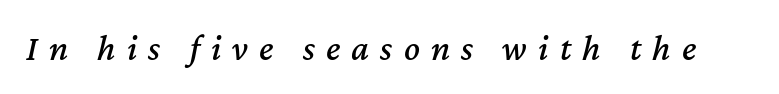
{"italic": "yes", "lean": "right", "slant_degrees": 12, "width": "normal", "stroke_contrast": "medium", "x_height": "medium", "monospaced": "no", "underline": "no", "letter_spacing": "wide", "letter_spacing_em": 0.3, "glyph_px": 37}
